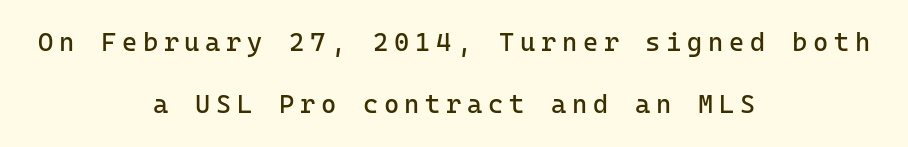
Q: Is the text bold? A: No.
Q: Is the text italic (slanted)? A: No, it is upright.
Q: Is the text underlined? A: No.
Q: How is the paragraph aligned? A: Centered.
Q: Is the spacing between letters normal or unusually wide? A: Unusually wide.
Q: Is the spacing between lines tight, normal or loose? A: Loose.
